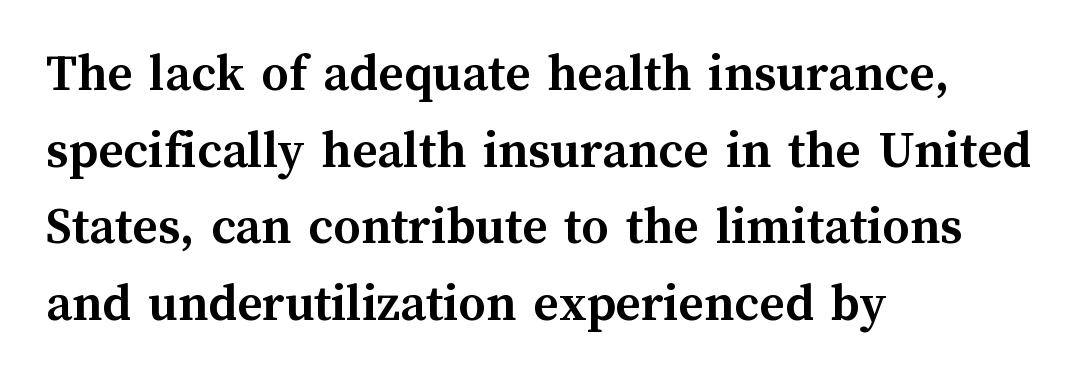
Layout note: lines flush left. Compared with typical paragraphs, the rows here are spaced about the same. Compared with an ordinary text face, these strokes are far heavier — a full bold. The gaps between neighbouring characters are ordinary and unremarkable.
